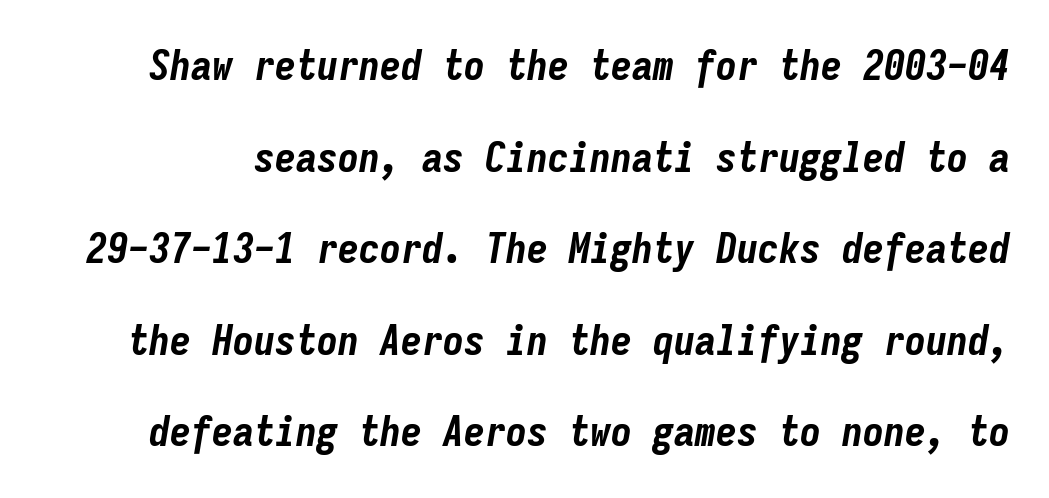
Q: Is the text bold? A: Yes.
Q: Is the text italic (slanted)? A: Yes, it leans right by about 9 degrees.
Q: Is the text underlined? A: No.
Q: Is the spacing between letters normal or unusually wide? A: Normal.
Q: Is the spacing between lines tight, normal or loose? A: Loose.
Q: Width (condensed, normal, or wide)? A: Condensed.
Q: Stroke contrast? A: Low.
Q: x-height? A: Medium.
Q: Monospaced? A: Yes.
